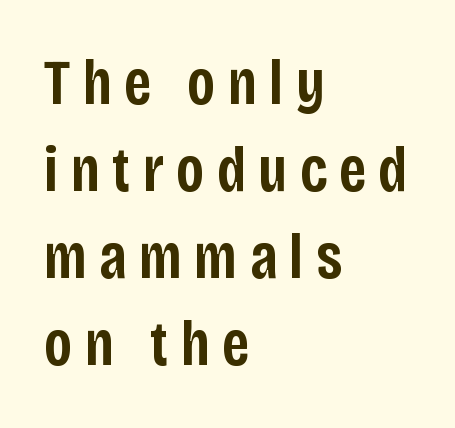
{"serif": "no", "italic": "no", "bold": "semi", "weight": "semibold", "width": "condensed", "stroke_contrast": "low", "x_height": "large", "monospaced": "no", "underline": "no", "align": "left", "line_spacing": "normal", "line_spacing_ratio": 1.36, "glyph_px": 64}
